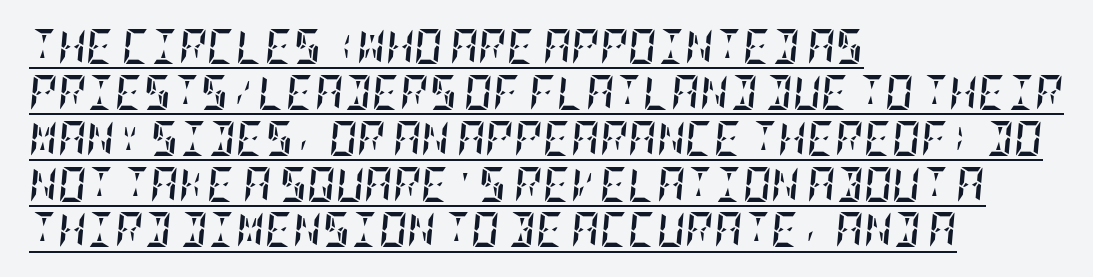
This sample uses an oblique cut, with every glyph tilted off the vertical. Is the letter spacing exaggerated? No — it looks like the ordinary default. Leading matches the norm, producing a regular column. Strokes here are thick enough to call this a true bold. The lines in this sample share a left origin and differ only in where they stop. Caption: lettering with a line underneath.
